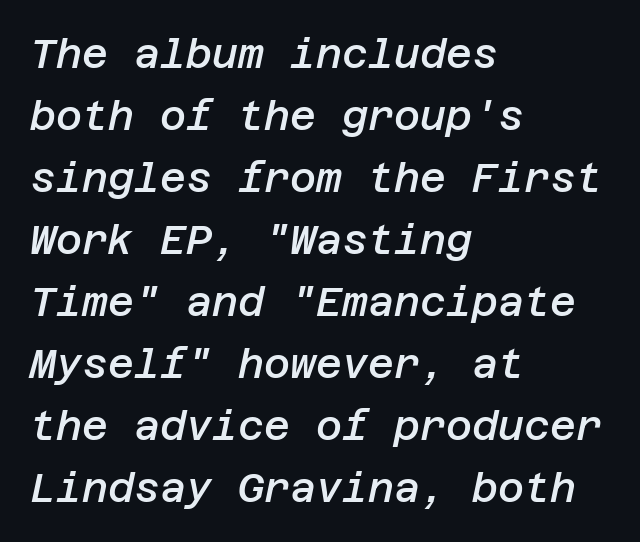
The image shows 40 px semibold type, italic (leaning right); set left-aligned, normal line spacing (1.55x), normal letter spacing, not underlined; low stroke contrast and a large x-height.
